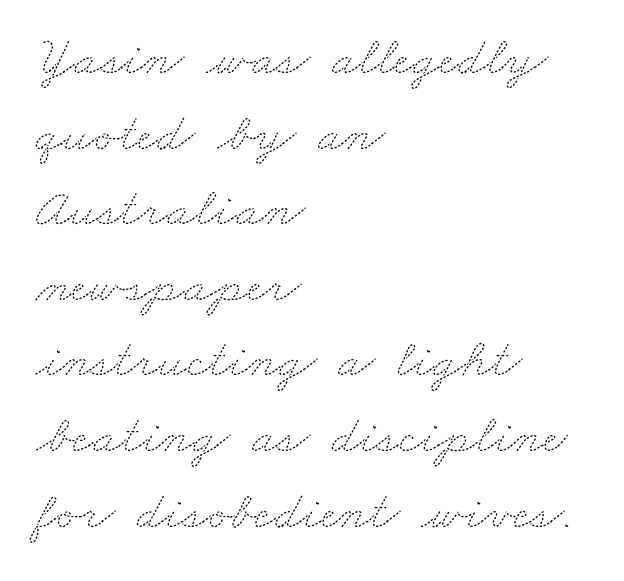
A typesetter would call this proportional, since set widths differ per character. The rows are spaced the way most documents space them. Does extra space separate the letters? No, they use regular spacing. Any mark beneath the type? The region is blank. This rendering uses left alignment, leaving the right contour irregular.
